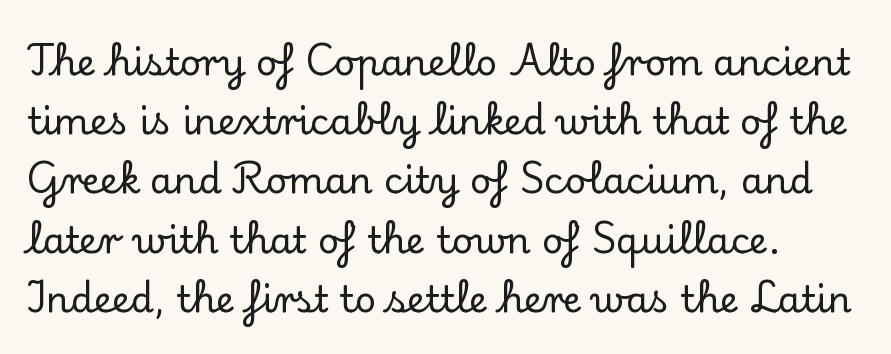
{"serif": "yes", "italic": "no", "width": "normal", "stroke_contrast": "low", "x_height": "small", "monospaced": "no", "underline": "no", "line_spacing": "normal", "line_spacing_ratio": 1.6, "letter_spacing": "normal", "letter_spacing_em": 0.0, "glyph_px": 37}
